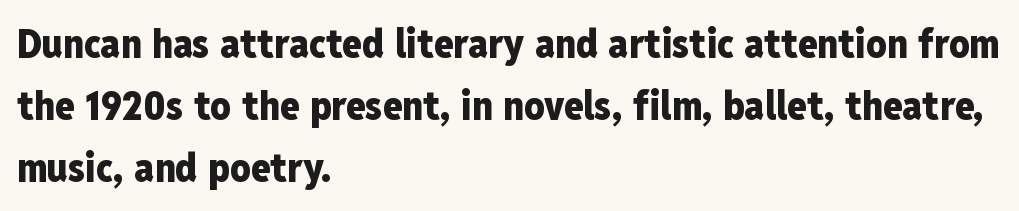
The image shows 40 px heavy, condensed sans-serif type, upright; set left-aligned, normal line spacing (1.55x), normal letter spacing, not underlined; low stroke contrast and a medium x-height.
